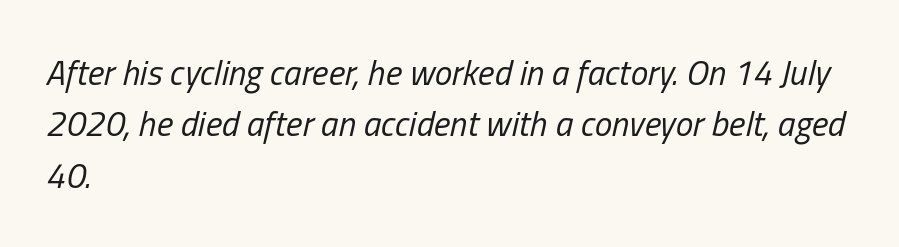
The image shows 35 px regular-weight, condensed type, italic (leaning right); set left-aligned, normal line spacing (1.47x), normal letter spacing, not underlined; low stroke contrast and a medium x-height.
